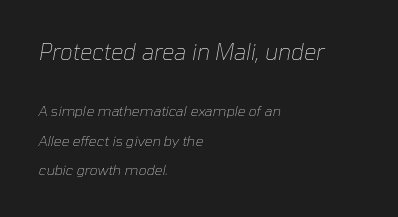
The image shows 22 px text type, italic (leaning right); set left-aligned, loose line spacing (2.11x), normal letter spacing, not underlined; the first (top) block is 1.57x larger.
